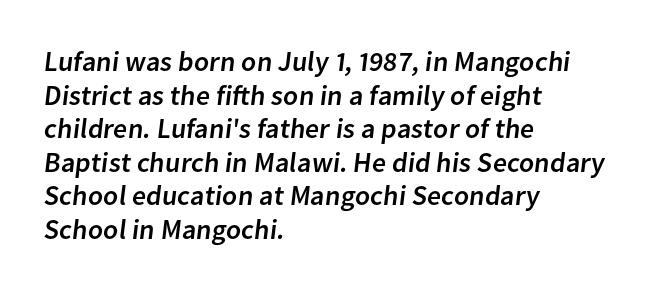
Q: Is the typeface a serif or a sans-serif typeface? A: Sans-serif.
Q: Is the text underlined? A: No.
Q: How is the paragraph aligned? A: Left-aligned.
Q: Is the spacing between letters normal or unusually wide? A: Normal.
Q: Width (condensed, normal, or wide)? A: Normal.
Q: Stroke contrast? A: Low.
Q: x-height? A: Medium.
Q: Monospaced? A: No.
